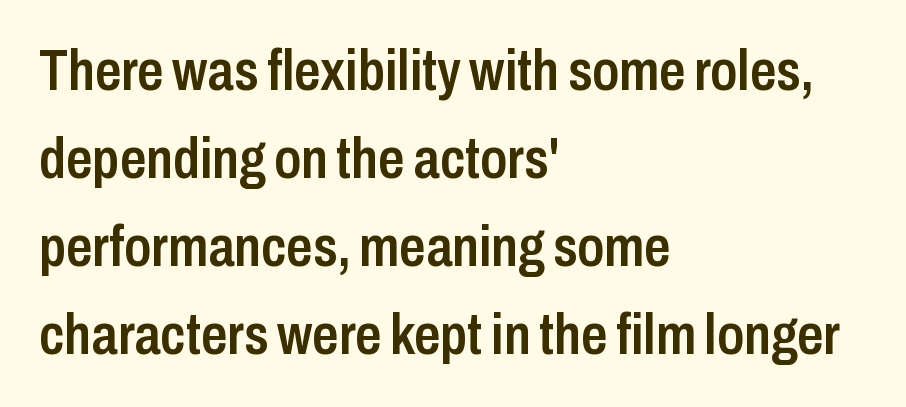
The image shows 58 px semibold, condensed sans-serif type, upright; set left-aligned, normal line spacing (1.52x), normal letter spacing, not underlined; low stroke contrast and a medium x-height.
